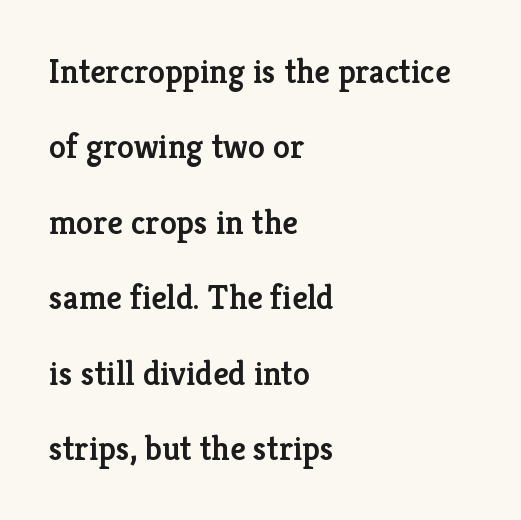
Q: Is the text bold? A: Semi-bold.
Q: Is the text italic (slanted)? A: No, it is upright.
Q: Is the typeface a serif or a sans-serif typeface? A: Serif.
Q: Is the text underlined? A: No.
Q: How is the paragraph aligned? A: Left-aligned.
Q: Is the spacing between letters normal or unusually wide? A: Normal.
Q: Is the spacing between lines tight, normal or loose? A: Loose.
Q: Width (condensed, normal, or wide)? A: Normal.
Q: Stroke contrast? A: Low.
Q: x-height? A: Medium.
Q: Monospaced? A: No.
